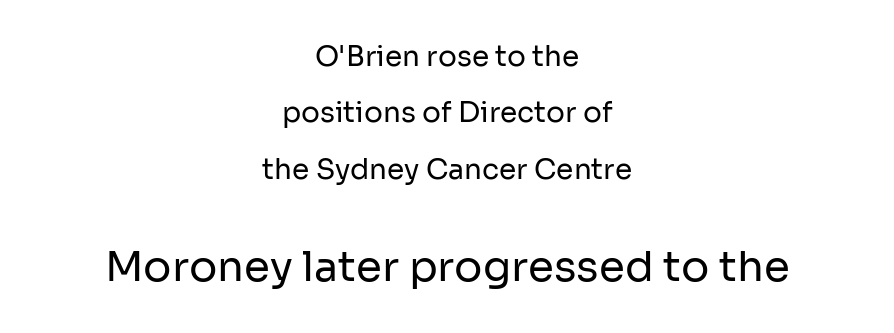
The vertical gap from one line to the next is large. This is sans-serif lettering, the kind often seen on screens and signage. Anything drawn beneath the words? Only blank space. Character widths vary here, with narrow letters taking less room than wide ones. Words appear dense and cohesive because spacing is normal. Unbolded letterforms with no extra heft.
